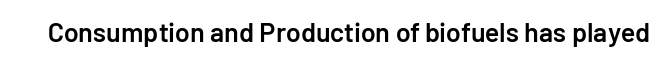
Q: Is the text bold? A: Semi-bold.
Q: Is the text italic (slanted)? A: No, it is upright.
Q: Is the text underlined? A: No.
Q: Is the spacing between letters normal or unusually wide? A: Normal.
